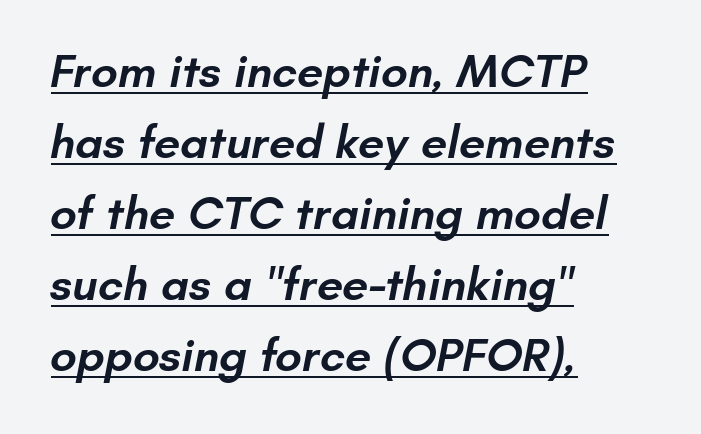
The image shows 47 px semibold sans-serif type; set left-aligned, normal line spacing (1.51x), normal letter spacing, underlined; low stroke contrast and a small x-height.
